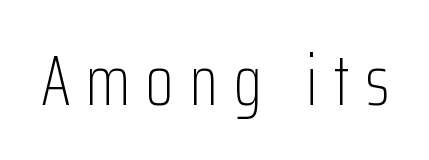
{"serif": "no", "italic": "no", "bold": "no", "weight": "light", "width": "condensed", "stroke_contrast": "low", "x_height": "medium", "monospaced": "no", "underline": "no", "letter_spacing": "wide", "letter_spacing_em": 0.22, "glyph_px": 72}
